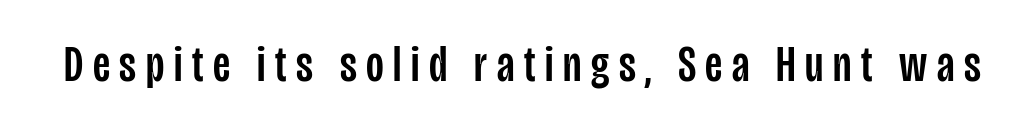
{"serif": "no", "italic": "no", "width": "condensed", "stroke_contrast": "low", "x_height": "large", "monospaced": "no", "underline": "no", "glyph_px": 51}
